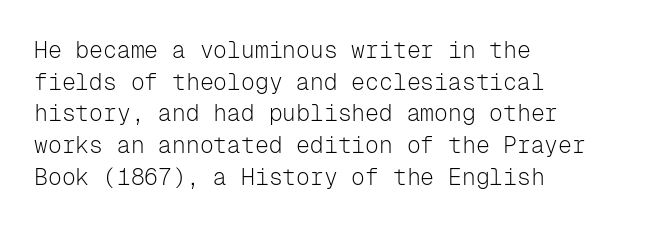
A roman cut, with each character standing at attention. Line spacing here is normal. The text block is weighted toward the left margin, trailing off unevenly rightward. Lines of text with bare space underneath. Nothing unusual about the tracking: characters are spaced as the font intends. A quiet, ordinary-to-light weight characterises the typeface.
